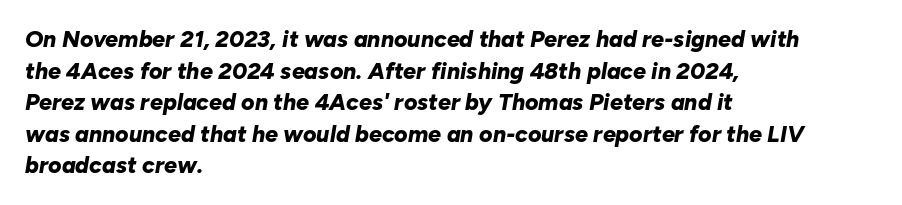
The image shows 23 px bold type, italic (leaning right); set left-aligned, normal line spacing (1.37x), normal letter spacing, not underlined.
